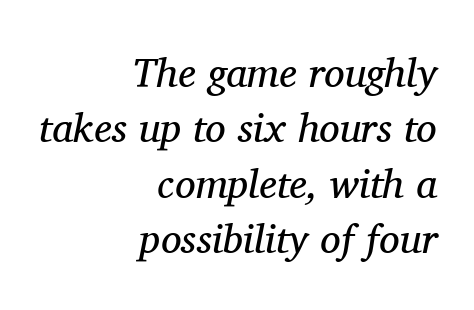
{"serif": "yes", "italic": "yes", "lean": "right", "slant_degrees": 11, "bold": "no", "weight": "regular", "width": "normal", "stroke_contrast": "medium", "x_height": "medium", "monospaced": "no", "underline": "no", "align": "right", "line_spacing": "normal", "line_spacing_ratio": 1.35, "letter_spacing": "normal", "letter_spacing_em": 0.0, "glyph_px": 41}
